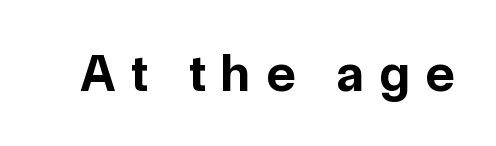
The face used here is proportionally spaced, like ordinary book or web type. The strip under each line holds only bare page. Typographically, this falls in the sans-serif category. Inter-character spacing is expanded well beyond the font's built-in metrics.
